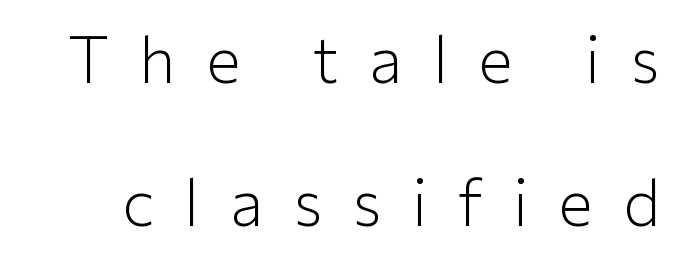
A typesetter would call this heavily tracked-out type. In terms of letterform style, serifs are entirely absent. Regarding leading, the lines here are spaced well apart. The rendering uses natural spacing where letterforms have individual widths.
